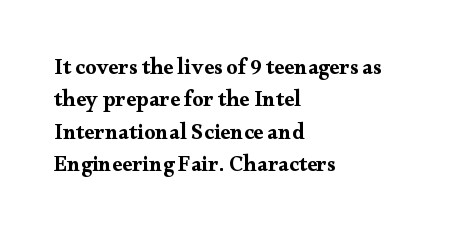
This block has exactly the height ordinary leading produces. A roman cut, with each character standing at attention. Typesetter's note: full bold, strokes at maximum text heaviness. The rendering anchors every line to the left-hand side.
